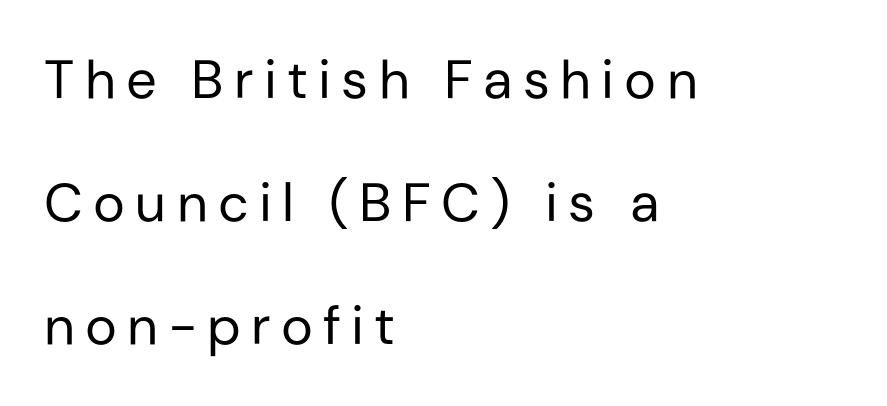
The image shows 54 px regular-weight sans-serif type, upright; set left-aligned, loose line spacing (2.28x), not underlined; low stroke contrast and a medium x-height.
